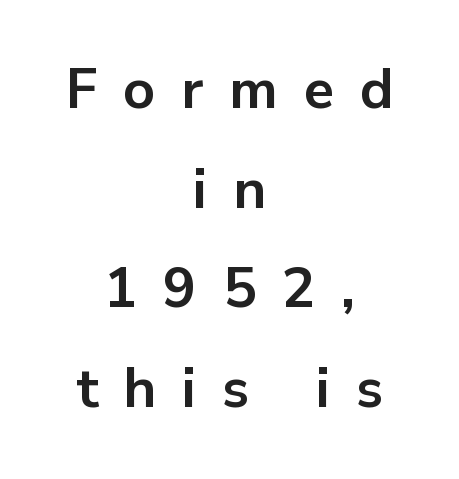
The image shows 56 px bold sans-serif type, upright; set centered, line spacing 1.78x, unusually wide letter spacing (+0.46 em), not underlined; low stroke contrast and a medium x-height.
